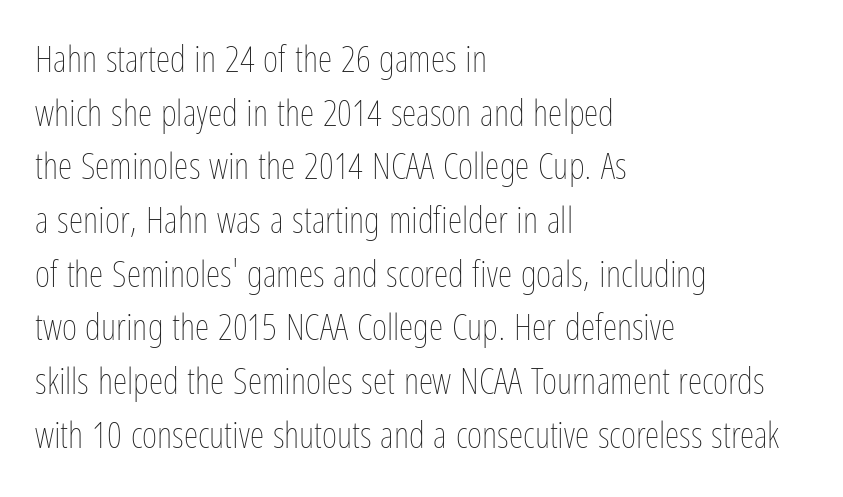
{"italic": "no", "bold": "no", "weight": "thin", "width": "condensed", "stroke_contrast": "low", "x_height": "medium", "monospaced": "no", "underline": "no", "align": "left", "line_spacing": "normal", "line_spacing_ratio": 1.45, "letter_spacing": "normal", "letter_spacing_em": 0.0, "glyph_px": 37}
